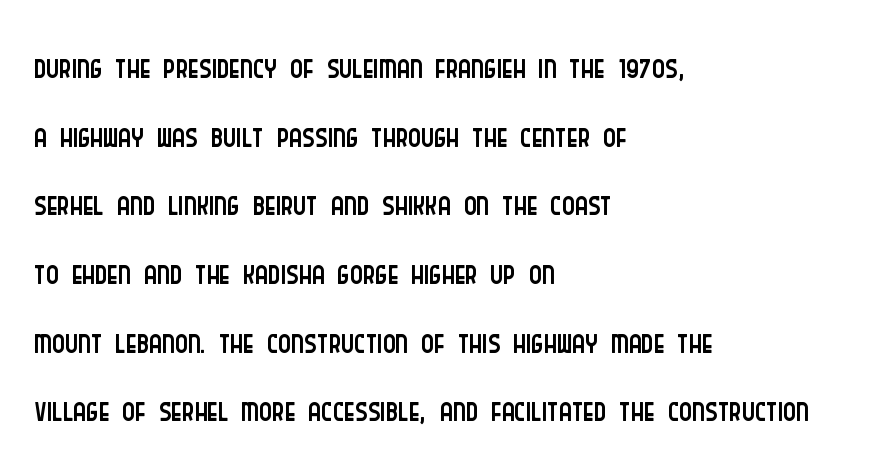
The image shows 48 px light, condensed sans-serif type, upright; set left-aligned, normal line spacing (1.43x), normal letter spacing, not underlined; low stroke contrast and a large x-height.
